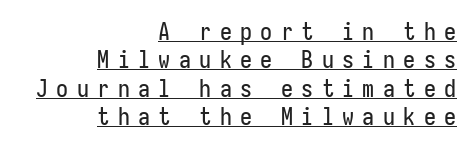
{"italic": "no", "underline": "yes", "align": "right", "line_spacing_ratio": 1.18, "letter_spacing": "wide", "letter_spacing_em": 0.35, "glyph_px": 24}
